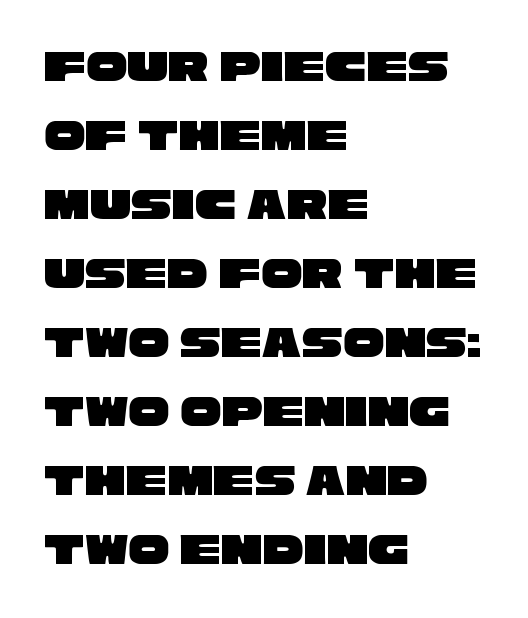
Q: Is the typeface a serif or a sans-serif typeface? A: Sans-serif.
Q: Is the text underlined? A: No.
Q: How is the paragraph aligned? A: Left-aligned.
Q: Is the spacing between letters normal or unusually wide? A: Normal.
Q: Is the spacing between lines tight, normal or loose? A: Normal.
Q: Width (condensed, normal, or wide)? A: Wide.
Q: Stroke contrast? A: Low.
Q: x-height? A: Large.
Q: Monospaced? A: No.
